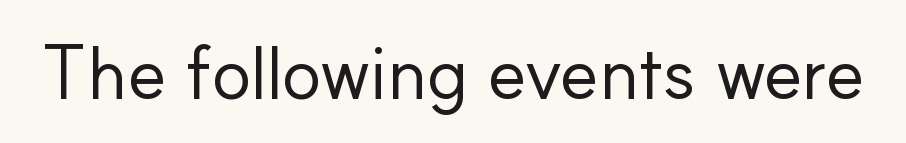
Q: Is the text bold? A: No.
Q: Is the text italic (slanted)? A: No, it is upright.
Q: Is the typeface a serif or a sans-serif typeface? A: Sans-serif.
Q: Is the text underlined? A: No.
Q: Is the spacing between letters normal or unusually wide? A: Normal.
Q: Width (condensed, normal, or wide)? A: Normal.
Q: Stroke contrast? A: Low.
Q: x-height? A: Small.
Q: Monospaced? A: No.
